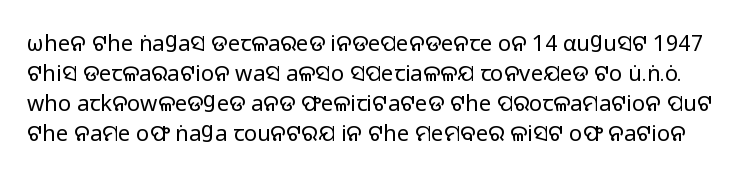
{"italic": "no", "bold": "no", "underline": "no", "line_spacing": "normal", "line_spacing_ratio": 1.37, "letter_spacing": "normal", "letter_spacing_em": 0.0, "glyph_px": 22}
